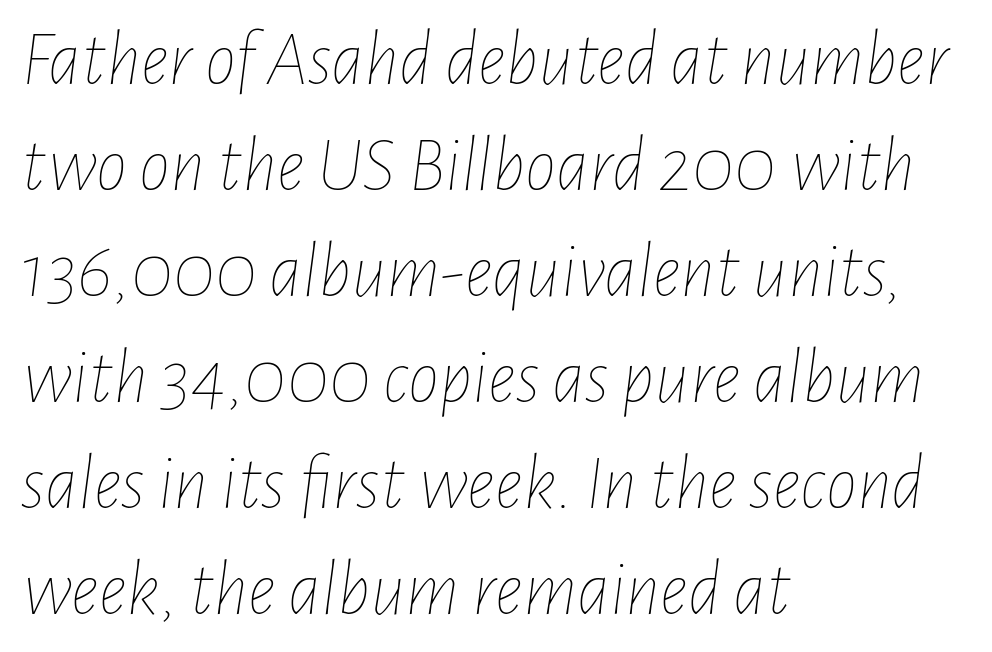
Horizontal alignment here is leftward, the default for most running prose. The face used here has a pronounced slope to its letters. Is this a fixed-width face? No — the glyphs have proportional, varying widths. The passage shown is not bold in any degree. Leading matches the norm, producing a regular column.
